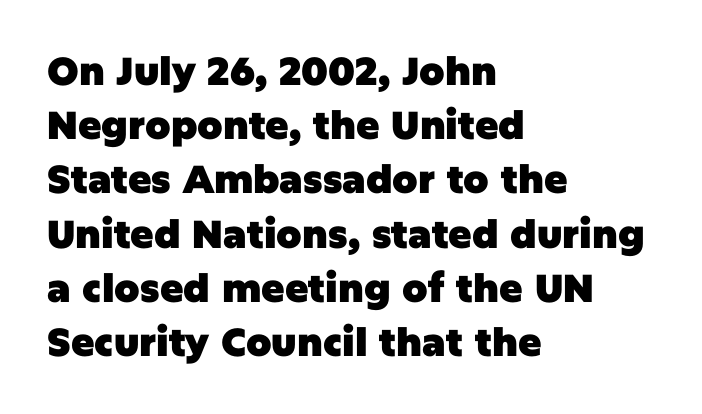
Plain, unruled lines of type. Teacher's note: observe the even left margin — that is flush-left alignment. Spacing verdict: proportional, widths tailored to each character. Italic: no, the glyphs are upright roman. Leading: standard.
